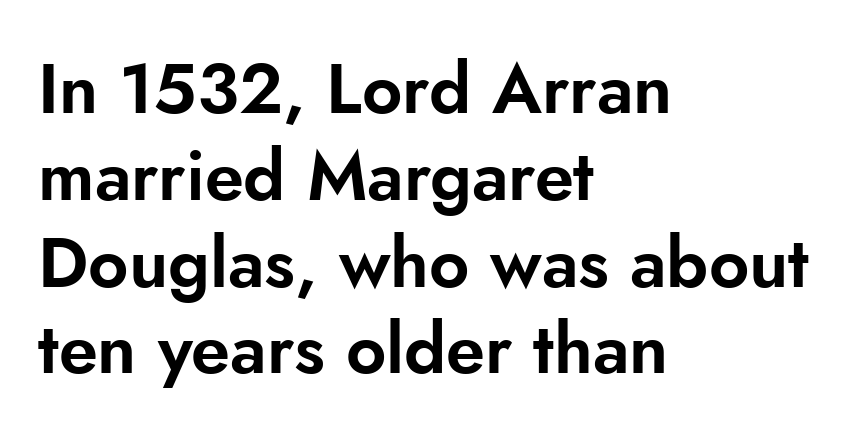
Q: Is the text italic (slanted)? A: No, it is upright.
Q: Is the typeface a serif or a sans-serif typeface? A: Sans-serif.
Q: Is the text underlined? A: No.
Q: How is the paragraph aligned? A: Left-aligned.
Q: Is the spacing between letters normal or unusually wide? A: Normal.
Q: Width (condensed, normal, or wide)? A: Normal.
Q: Stroke contrast? A: Low.
Q: x-height? A: Small.
Q: Monospaced? A: No.
